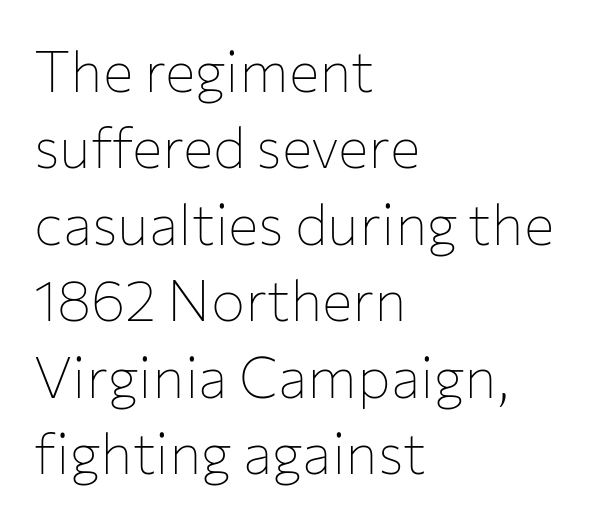
{"serif": "no", "italic": "no", "bold": "no", "weight": "thin", "width": "normal", "stroke_contrast": "low", "x_height": "medium", "monospaced": "no", "underline": "no", "align": "left", "line_spacing": "normal", "line_spacing_ratio": 1.34, "letter_spacing": "normal", "letter_spacing_em": 0.0, "glyph_px": 57}
